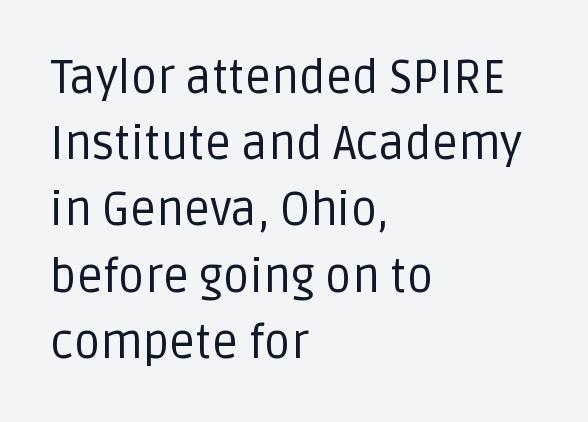
Q: Is the text bold? A: No.
Q: Is the text italic (slanted)? A: No, it is upright.
Q: Is the typeface a serif or a sans-serif typeface? A: Sans-serif.
Q: Is the text underlined? A: No.
Q: How is the paragraph aligned? A: Left-aligned.
Q: Is the spacing between letters normal or unusually wide? A: Normal.
Q: Is the spacing between lines tight, normal or loose? A: Normal.
Q: Width (condensed, normal, or wide)? A: Normal.
Q: Stroke contrast? A: Low.
Q: x-height? A: Large.
Q: Monospaced? A: No.
